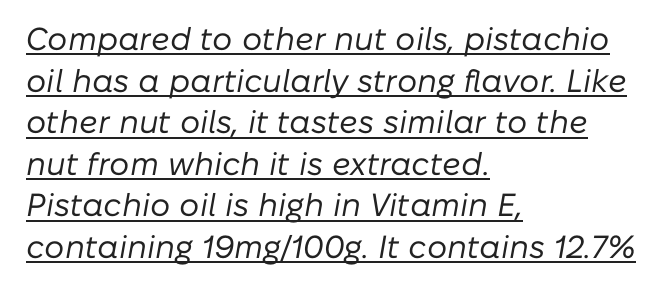
The image shows 32 px regular-weight type, italic (leaning right); set left-aligned, normal line spacing (1.3x), normal letter spacing, underlined; low stroke contrast and a medium x-height.
